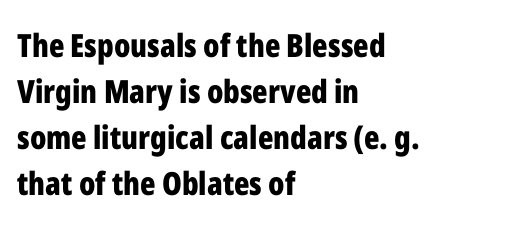
Q: Is the text bold? A: Yes.
Q: Is the text italic (slanted)? A: No, it is upright.
Q: Is the typeface a serif or a sans-serif typeface? A: Sans-serif.
Q: Is the text underlined? A: No.
Q: How is the paragraph aligned? A: Left-aligned.
Q: Is the spacing between letters normal or unusually wide? A: Normal.
Q: Is the spacing between lines tight, normal or loose? A: Normal.
Q: Width (condensed, normal, or wide)? A: Condensed.
Q: Stroke contrast? A: Low.
Q: x-height? A: Medium.
Q: Monospaced? A: No.
